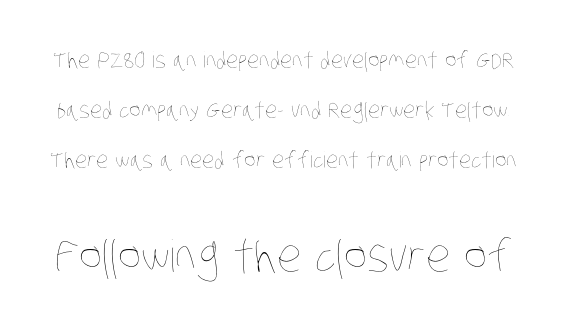
{"bold": "no", "weight": "thin", "width": "condensed", "stroke_contrast": "low", "x_height": "large", "monospaced": "no", "underline": "no", "line_spacing": "loose", "line_spacing_ratio": 2.27, "letter_spacing": "normal", "letter_spacing_em": 0.0, "larger_block": "second", "size_ratio": 2.0, "glyph_px": 44}
